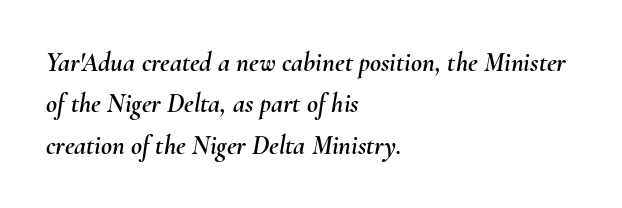
Q: Is the text italic (slanted)? A: Yes, it leans right by about 10 degrees.
Q: Is the text underlined? A: No.
Q: How is the paragraph aligned? A: Left-aligned.
Q: Is the spacing between letters normal or unusually wide? A: Normal.
Q: Is the spacing between lines tight, normal or loose? A: Normal.
